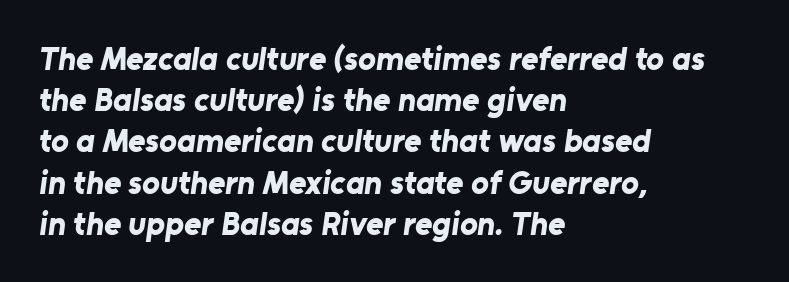
The image shows 33 px bold sans-serif type; set left-aligned, normal line spacing (1.25x), normal letter spacing, not underlined; low stroke contrast and a medium x-height.
